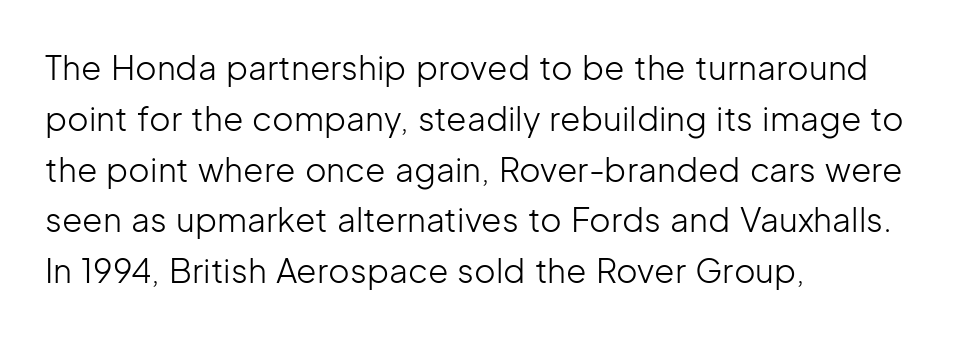
The typeface chosen for these lines omits serifs. In terms of leading, this rendering sits right in the middle. The letterforms sit shoulder to shoulder at normal distance. A student would call this left alignment; a typographer would say flush left, rag right. Note the varied advance widths — an 'i' is clearly narrower than an 'm'. No italicization has been applied; the sample stays upright.
